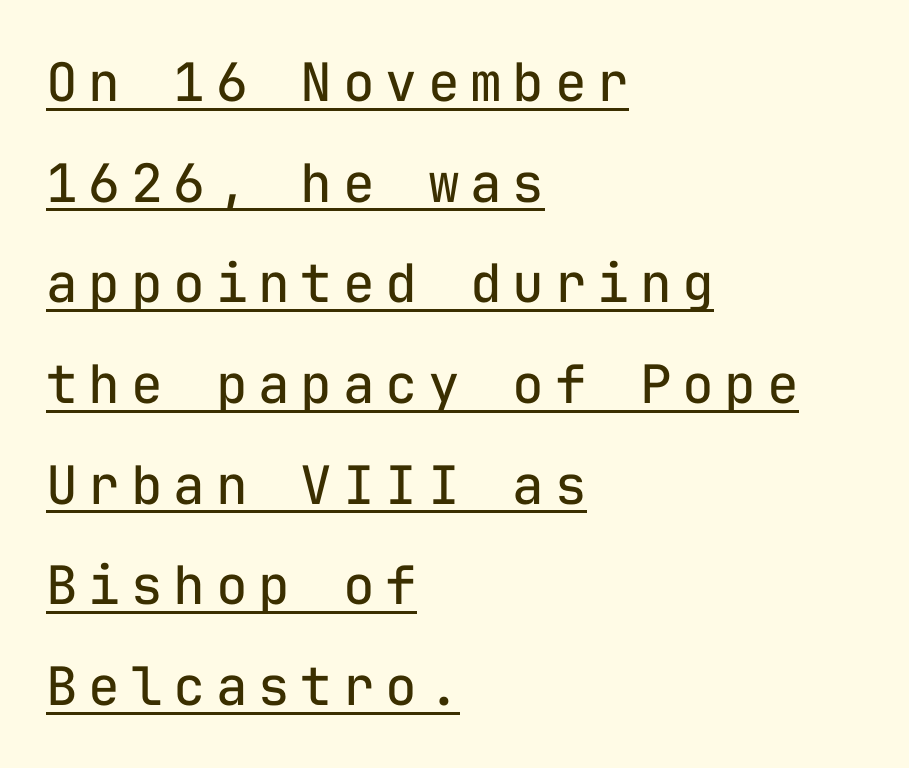
{"serif": "no", "italic": "no", "bold": "no", "weight": "regular", "width": "normal", "stroke_contrast": "low", "x_height": "medium", "monospaced": "yes", "underline": "yes", "align": "left", "line_spacing": "loose", "line_spacing_ratio": 1.9, "letter_spacing": "wide", "letter_spacing_em": 0.2, "glyph_px": 53}
